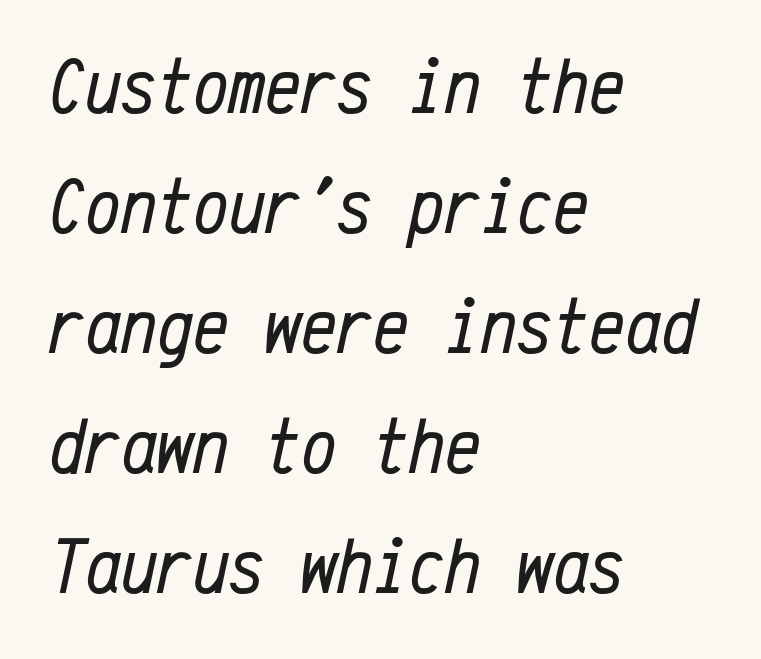
Successive baselines arrive at the customary interval. These lines stack with their left ends in a neat column. Would a proofreader flag this as italicized? Yes. Heft: none added — not bold. Does extra space separate the letters? No, they use regular spacing.
